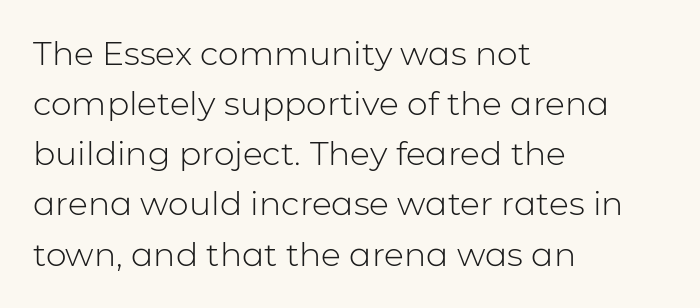
Q: Is the text bold? A: No.
Q: Is the text italic (slanted)? A: No, it is upright.
Q: Is the typeface a serif or a sans-serif typeface? A: Sans-serif.
Q: Is the text underlined? A: No.
Q: How is the paragraph aligned? A: Left-aligned.
Q: Is the spacing between letters normal or unusually wide? A: Normal.
Q: Is the spacing between lines tight, normal or loose? A: Normal.
Q: Width (condensed, normal, or wide)? A: Normal.
Q: Stroke contrast? A: Low.
Q: x-height? A: Medium.
Q: Monospaced? A: No.
